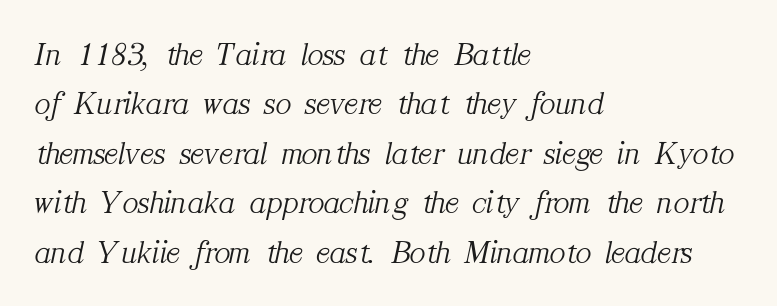
The image shows 33 px light serif type, italic (leaning right); set left-aligned, normal line spacing (1.5x), normal letter spacing, not underlined; medium stroke contrast and a medium x-height.
